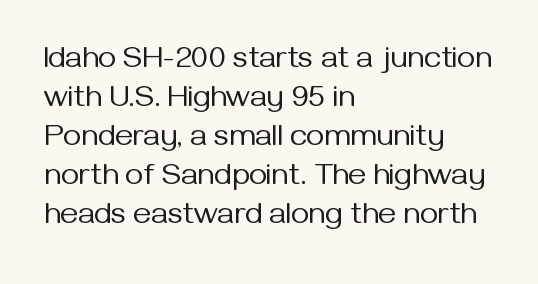
{"serif": "no", "italic": "no", "bold": "no", "weight": "regular", "width": "normal", "stroke_contrast": "medium", "x_height": "medium", "monospaced": "no", "underline": "no", "align": "left", "line_spacing": "normal", "line_spacing_ratio": 1.26, "letter_spacing": "normal", "letter_spacing_em": 0.0, "glyph_px": 31}
